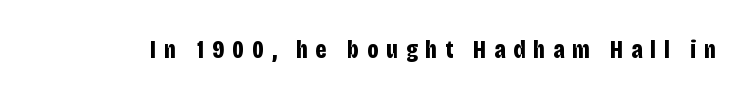
The image shows 25 px bold type, upright; set unusually wide letter spacing (+0.31 em), not underlined.
